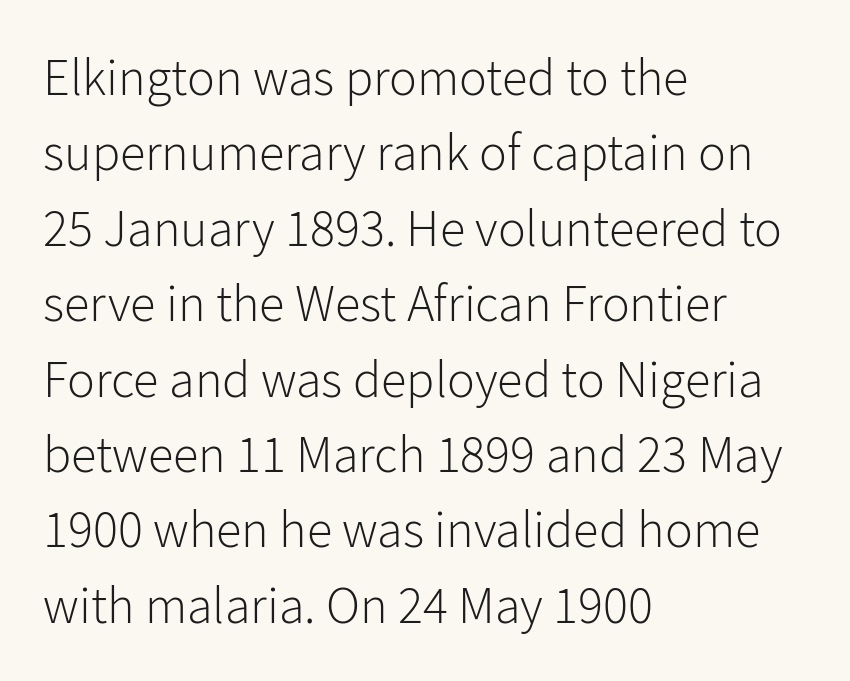
{"serif": "no", "italic": "no", "bold": "no", "weight": "light", "width": "normal", "stroke_contrast": "low", "x_height": "medium", "monospaced": "no", "underline": "no", "align": "left", "line_spacing": "normal", "line_spacing_ratio": 1.45, "letter_spacing": "normal", "letter_spacing_em": 0.0, "glyph_px": 52}
